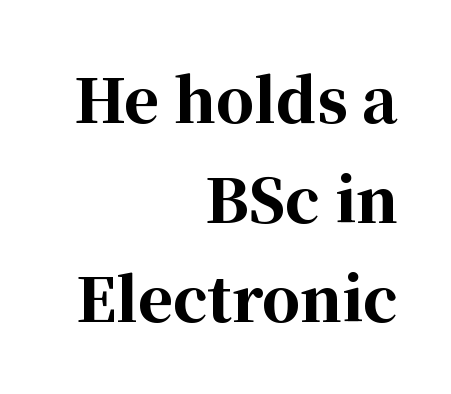
Q: Is the text bold? A: Yes.
Q: Is the text italic (slanted)? A: No, it is upright.
Q: Is the typeface a serif or a sans-serif typeface? A: Serif.
Q: Is the text underlined? A: No.
Q: How is the paragraph aligned? A: Right-aligned.
Q: Is the spacing between letters normal or unusually wide? A: Normal.
Q: Is the spacing between lines tight, normal or loose? A: Normal.
Q: Width (condensed, normal, or wide)? A: Normal.
Q: Stroke contrast? A: High.
Q: x-height? A: Medium.
Q: Monospaced? A: No.
